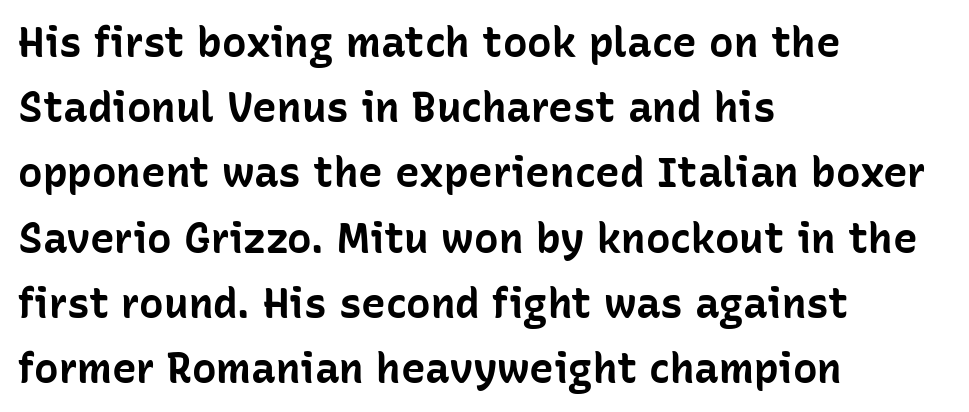
The image shows 41 px bold sans-serif type, upright; set left-aligned, normal line spacing (1.59x), normal letter spacing, not underlined; low stroke contrast and a medium x-height.
